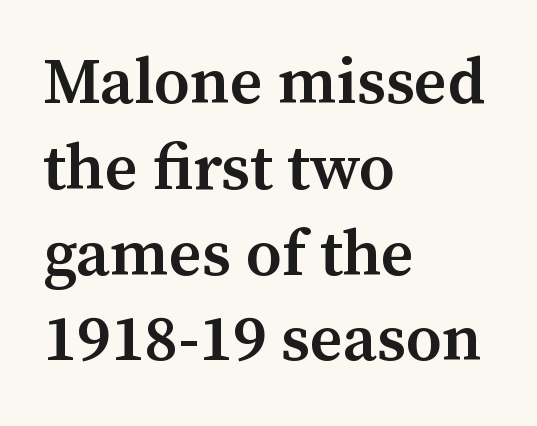
The image shows 65 px semibold serif type, upright; set left-aligned, normal line spacing (1.32x), normal letter spacing, not underlined; medium stroke contrast and a medium x-height.
